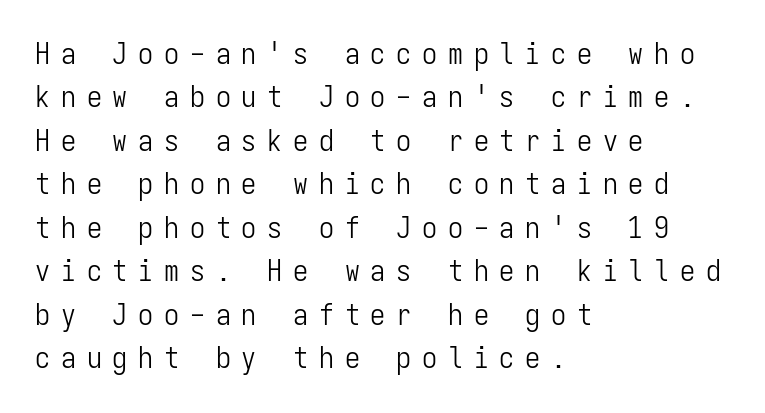
If you drew a ruler down the left edge, every line would touch it. The glyphs are unaccompanied by any horizontal stroke below them. Caption: expanded tracking, letters set apart. Baseline-to-baseline distance is the conventional proportion of letter height. Italic: no, the glyphs are upright roman. This is sans-serif lettering, the kind often seen on screens and signage.
